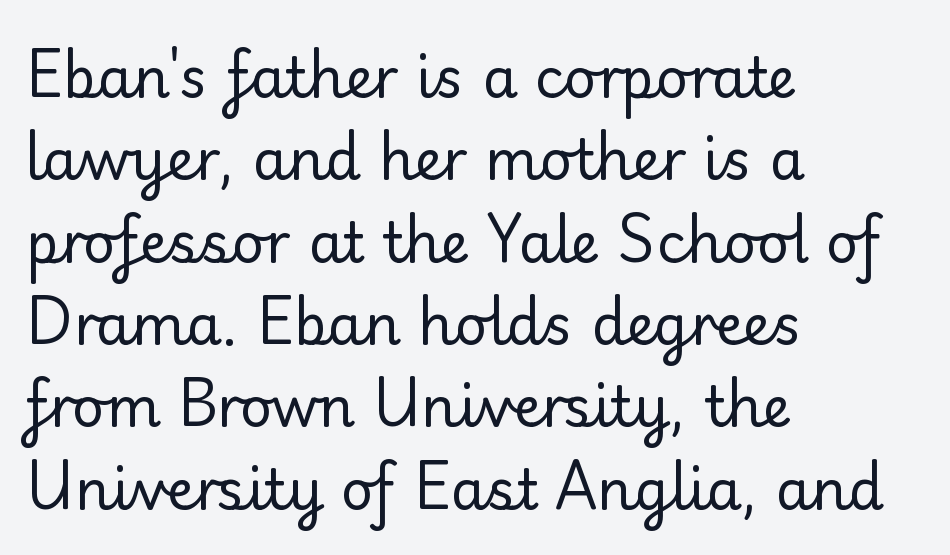
{"serif": "no", "italic": "no", "bold": "no", "weight": "regular", "width": "normal", "stroke_contrast": "low", "x_height": "small", "monospaced": "no", "underline": "no", "align": "left", "line_spacing": "normal", "line_spacing_ratio": 1.47, "letter_spacing": "normal", "letter_spacing_em": 0.0, "glyph_px": 56}
